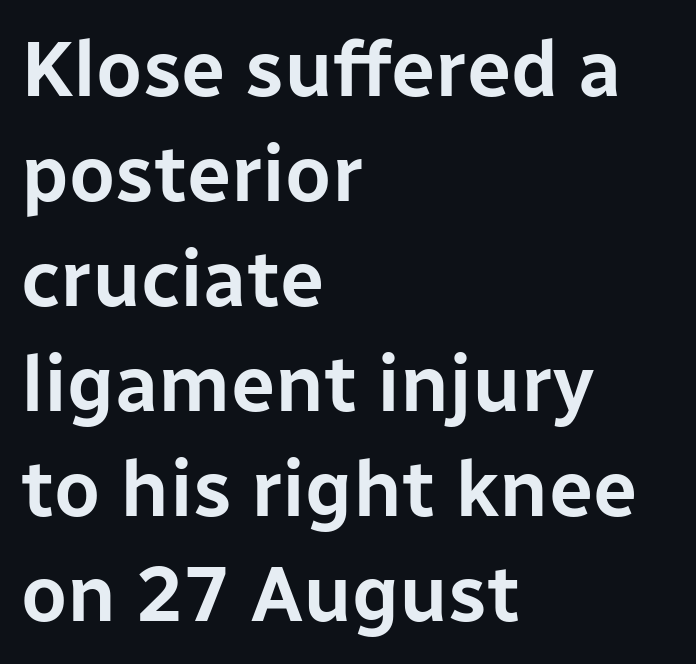
Q: Is the text italic (slanted)? A: No, it is upright.
Q: Is the typeface a serif or a sans-serif typeface? A: Sans-serif.
Q: Is the text underlined? A: No.
Q: How is the paragraph aligned? A: Left-aligned.
Q: Is the spacing between letters normal or unusually wide? A: Normal.
Q: Is the spacing between lines tight, normal or loose? A: Normal.
Q: Width (condensed, normal, or wide)? A: Normal.
Q: Stroke contrast? A: Low.
Q: x-height? A: Medium.
Q: Monospaced? A: No.
